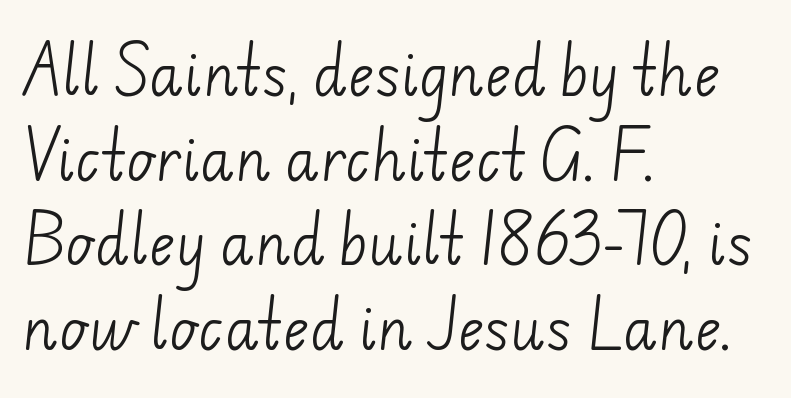
Q: Is the text bold? A: No.
Q: Is the typeface a serif or a sans-serif typeface? A: Sans-serif.
Q: Is the text underlined? A: No.
Q: How is the paragraph aligned? A: Left-aligned.
Q: Is the spacing between letters normal or unusually wide? A: Normal.
Q: Is the spacing between lines tight, normal or loose? A: Normal.
Q: Width (condensed, normal, or wide)? A: Normal.
Q: Stroke contrast? A: Low.
Q: x-height? A: Small.
Q: Monospaced? A: No.
